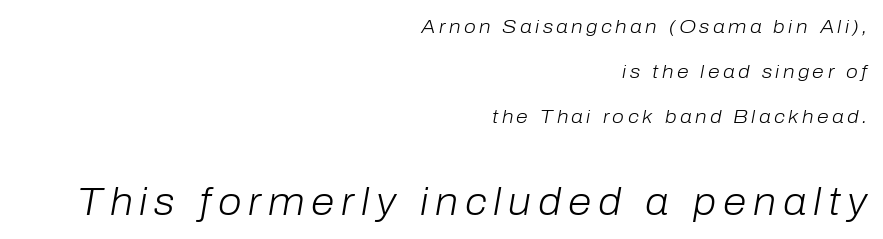
{"italic": "yes", "lean": "right", "slant_degrees": 10, "bold": "no", "weight": "light", "width": "normal", "stroke_contrast": "low", "x_height": "medium", "monospaced": "no", "underline": "no", "align": "right", "line_spacing": "loose", "line_spacing_ratio": 2.36, "larger_block": "second", "size_ratio": 2.0, "glyph_px": 38}
